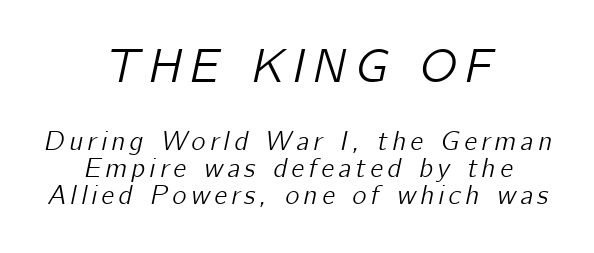
The image shows 48 px text type, italic (leaning right); set centered, tight line spacing (1.01x), not underlined; the first (top) block is 1.78x larger; low stroke contrast and a medium x-height.
